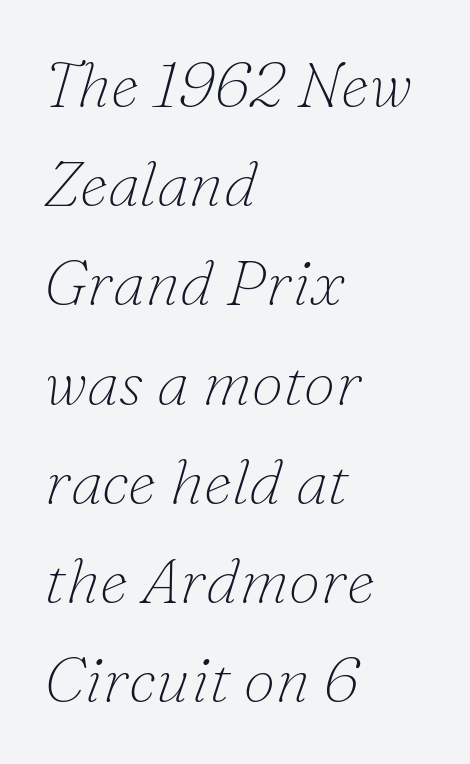
The image shows 64 px thin serif type, italic (leaning right); set left-aligned, normal line spacing (1.55x), normal letter spacing, not underlined; low stroke contrast and a small x-height.
